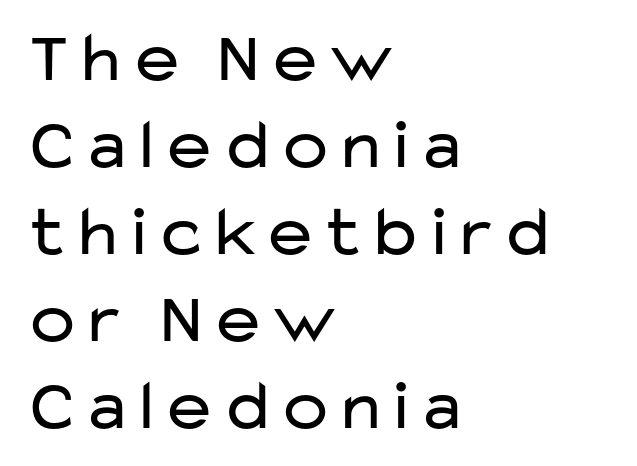
{"serif": "no", "italic": "no", "bold": "no", "weight": "regular", "width": "wide", "stroke_contrast": "low", "x_height": "medium", "monospaced": "no", "underline": "no", "align": "left", "line_spacing_ratio": 1.21, "letter_spacing": "normal", "letter_spacing_em": 0.0, "glyph_px": 72}
